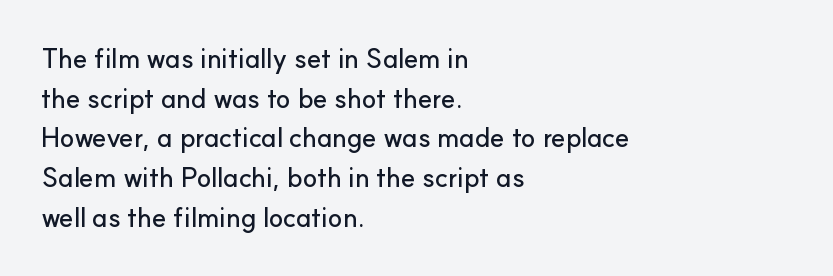
Q: Is the text italic (slanted)? A: No, it is upright.
Q: Is the text underlined? A: No.
Q: How is the paragraph aligned? A: Left-aligned.
Q: Is the spacing between letters normal or unusually wide? A: Normal.
Q: Is the spacing between lines tight, normal or loose? A: Normal.
